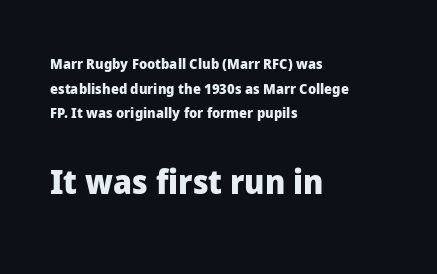
Q: Is the text bold? A: Yes.
Q: Is the text italic (slanted)? A: No, it is upright.
Q: Is the typeface a serif or a sans-serif typeface? A: Sans-serif.
Q: Is the text underlined? A: No.
Q: How is the paragraph aligned? A: Left-aligned.
Q: Is the spacing between letters normal or unusually wide? A: Normal.
Q: Which block of text is set in a larger size, the first (top) or the second (bottom)? A: The second (bottom) one.
Q: Width (condensed, normal, or wide)? A: Normal.
Q: Stroke contrast? A: Low.
Q: x-height? A: Medium.
Q: Monospaced? A: No.
